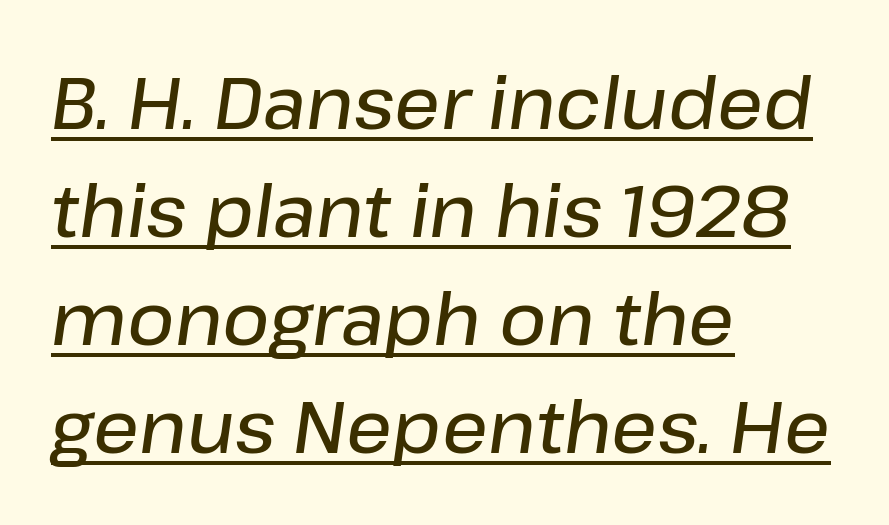
Q: Is the text bold? A: Semi-bold.
Q: Is the text italic (slanted)? A: Yes, it leans right by about 8 degrees.
Q: Is the text underlined? A: Yes.
Q: How is the paragraph aligned? A: Left-aligned.
Q: Is the spacing between letters normal or unusually wide? A: Normal.
Q: Is the spacing between lines tight, normal or loose? A: Normal.
Q: Width (condensed, normal, or wide)? A: Normal.
Q: Stroke contrast? A: Low.
Q: x-height? A: Medium.
Q: Monospaced? A: No.
